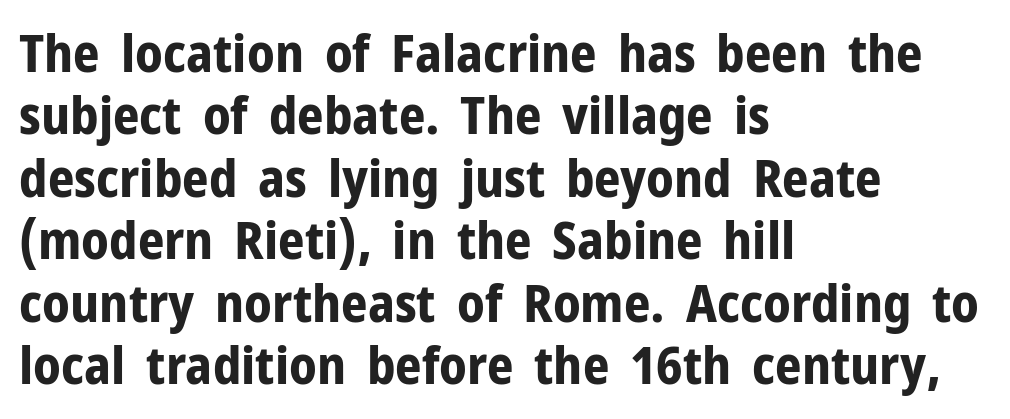
{"serif": "no", "italic": "no", "bold": "yes", "weight": "bold", "width": "normal", "stroke_contrast": "low", "x_height": "medium", "monospaced": "no", "underline": "no", "align": "left", "line_spacing_ratio": 1.2, "letter_spacing": "normal", "letter_spacing_em": 0.0, "glyph_px": 52}
